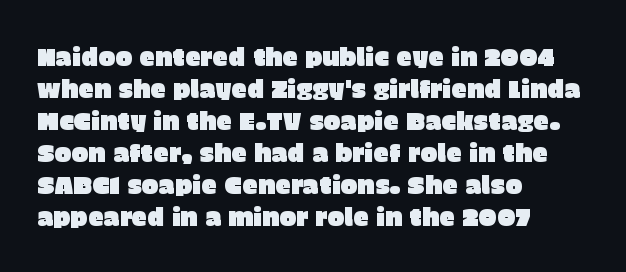
Q: Is the text italic (slanted)? A: No, it is upright.
Q: Is the text underlined? A: No.
Q: How is the paragraph aligned? A: Left-aligned.
Q: Is the spacing between letters normal or unusually wide? A: Normal.
Q: Is the spacing between lines tight, normal or loose? A: Normal.
